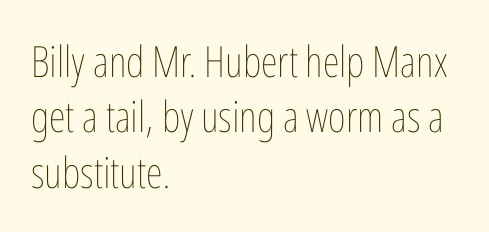
{"italic": "no", "bold": "no", "weight": "thin", "width": "condensed", "stroke_contrast": "low", "x_height": "medium", "monospaced": "no", "underline": "no", "align": "left", "line_spacing": "normal", "line_spacing_ratio": 1.29, "letter_spacing": "normal", "letter_spacing_em": 0.0, "glyph_px": 43}
